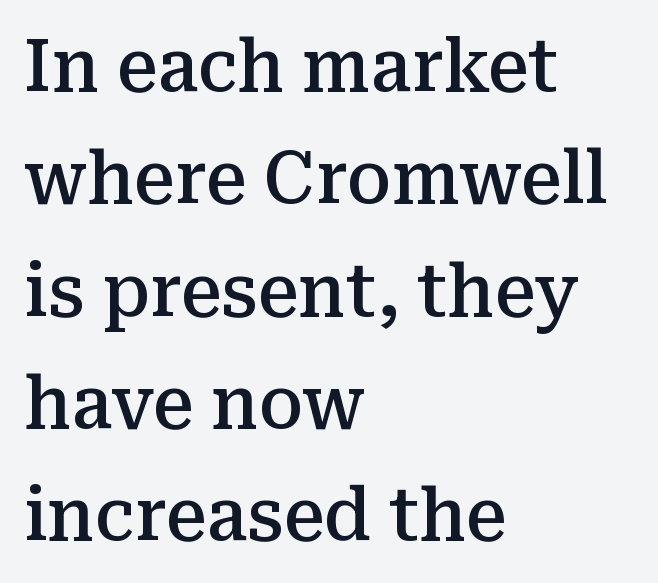
The image shows 72 px semibold serif type, upright; set left-aligned, normal line spacing (1.56x), normal letter spacing, not underlined; medium stroke contrast and a medium x-height.
